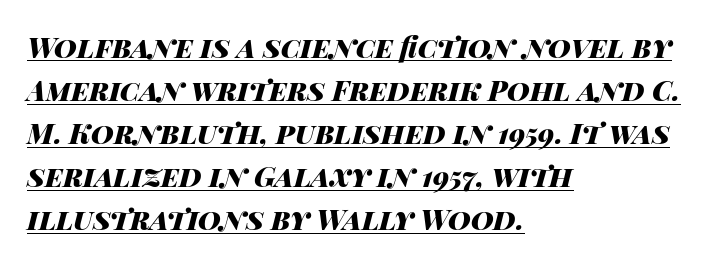
The image shows 28 px heavy, wide type, italic (leaning right); set left-aligned, normal line spacing (1.54x), normal letter spacing, underlined; high stroke contrast and a large x-height.
